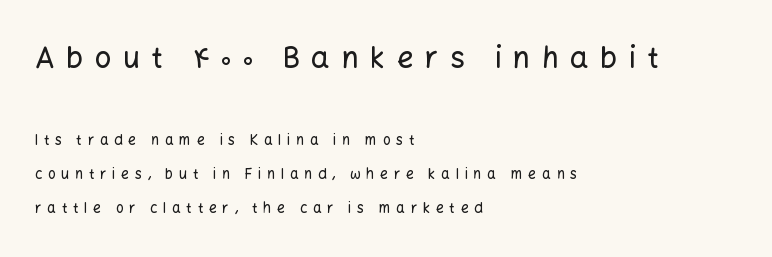
Substantial extra tracking has been applied to these lines. The ragged edge is on the right, which tells us the setting is flush left. These lines are composed in type without serifs. The rendering uses a large line-height, opening up the rows. Whoever set this made the first block the dominant, larger element.
